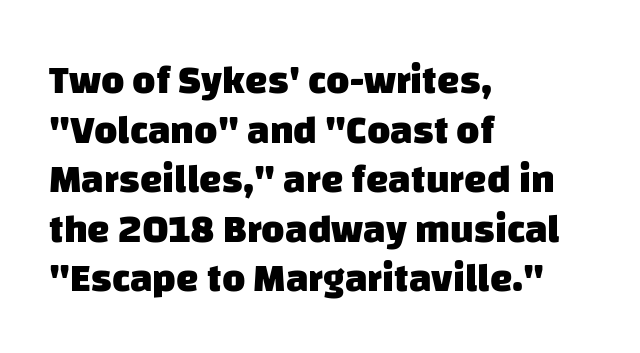
The image shows 40 px heavy sans-serif type; set left-aligned, line spacing 1.24x, normal letter spacing, not underlined; low stroke contrast and a large x-height.
